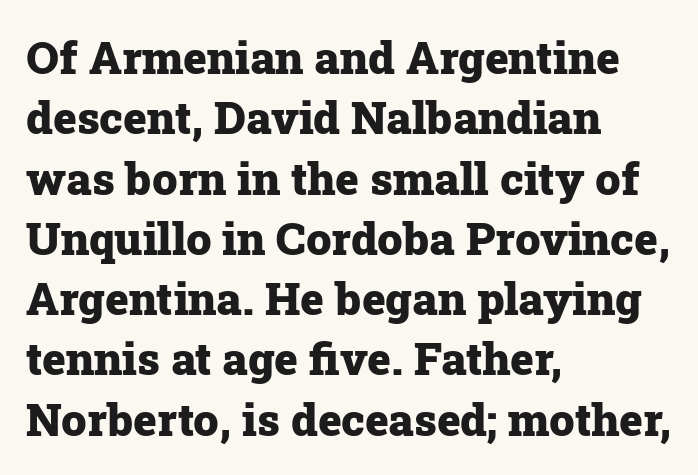
The image shows 45 px heavy serif type, upright; set left-aligned, normal line spacing (1.34x), normal letter spacing, not underlined; low stroke contrast and a medium x-height.
